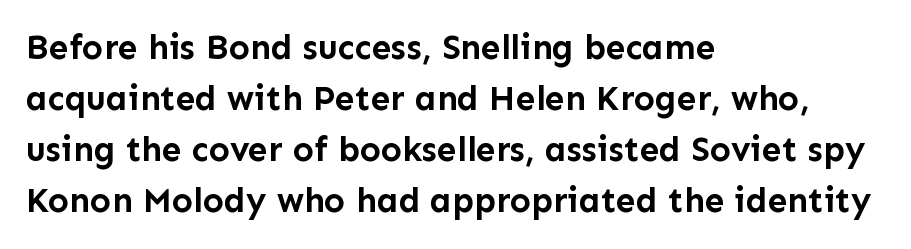
{"serif": "no", "italic": "no", "bold": "yes", "weight": "semibold", "width": "normal", "stroke_contrast": "low", "x_height": "medium", "monospaced": "no", "underline": "no", "align": "left", "line_spacing": "normal", "line_spacing_ratio": 1.46, "letter_spacing": "normal", "letter_spacing_em": 0.0, "glyph_px": 35}
